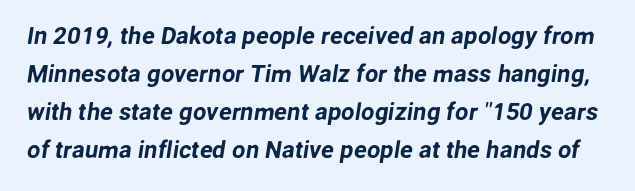
{"underline": "no", "line_spacing": "normal", "line_spacing_ratio": 1.59, "letter_spacing": "normal", "letter_spacing_em": 0.0, "glyph_px": 24}
